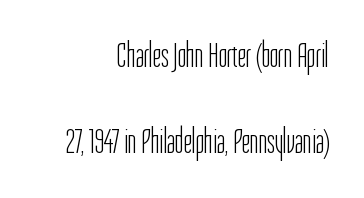
The image shows 36 px light, condensed sans-serif type, upright; set right-aligned, loose line spacing (2.39x), normal letter spacing, not underlined; low stroke contrast and a medium x-height.
